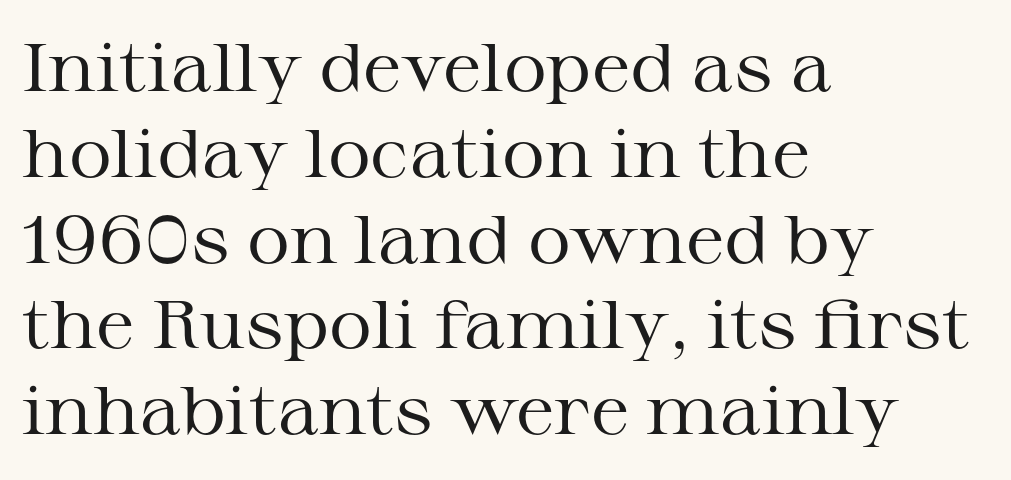
This is serif lettering, the kind often seen in printed books. Honestly, there is no underline to notice here at all. No heavy texture on the line: the type isn't bold. Successive baselines arrive at the customary interval.
